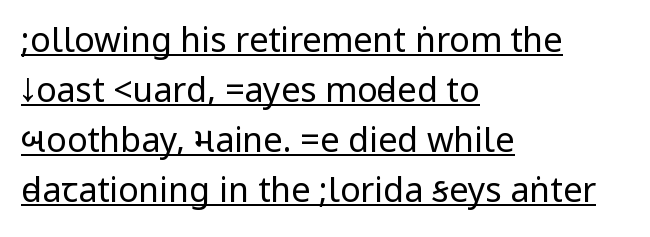
Q: Is the text bold? A: No.
Q: Is the text italic (slanted)? A: No, it is upright.
Q: Is the typeface a serif or a sans-serif typeface? A: Sans-serif.
Q: Is the text underlined? A: Yes.
Q: How is the paragraph aligned? A: Left-aligned.
Q: Is the spacing between letters normal or unusually wide? A: Normal.
Q: Is the spacing between lines tight, normal or loose? A: Normal.
Q: Width (condensed, normal, or wide)? A: Condensed.
Q: Stroke contrast? A: Low.
